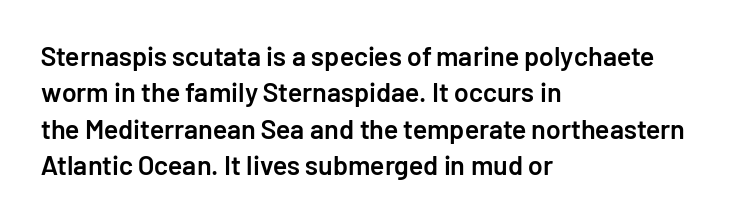
{"italic": "no", "bold": "semi", "underline": "no", "align": "left", "line_spacing": "normal", "line_spacing_ratio": 1.35, "letter_spacing": "normal", "letter_spacing_em": 0.0, "glyph_px": 27}
